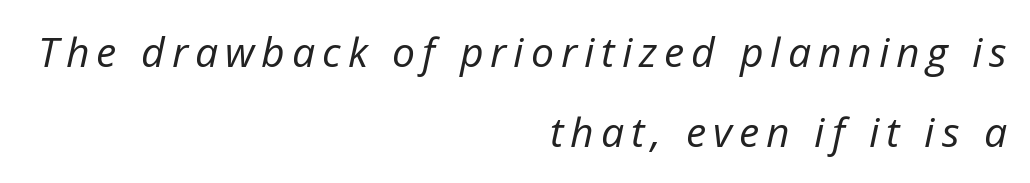
The image shows 41 px regular-weight type, italic (leaning right); set right-aligned, loose line spacing (1.95x), not underlined; low stroke contrast and a medium x-height.
